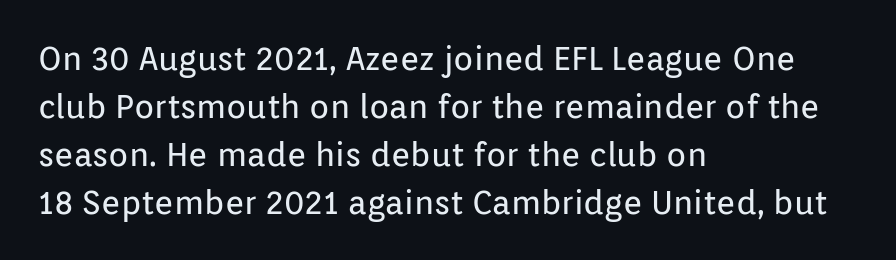
Q: Is the text bold? A: No.
Q: Is the text italic (slanted)? A: No, it is upright.
Q: Is the typeface a serif or a sans-serif typeface? A: Sans-serif.
Q: Is the text underlined? A: No.
Q: How is the paragraph aligned? A: Left-aligned.
Q: Is the spacing between letters normal or unusually wide? A: Normal.
Q: Is the spacing between lines tight, normal or loose? A: Normal.
Q: Width (condensed, normal, or wide)? A: Normal.
Q: Stroke contrast? A: Low.
Q: x-height? A: Medium.
Q: Monospaced? A: No.
